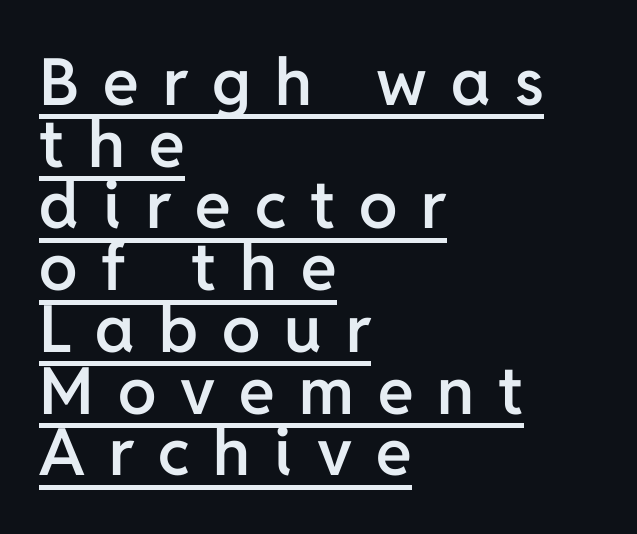
The rendering shows plain stroke endings on the letterforms — a sans-serif design. Is there any slant? The stems are plumb. Firm but not heavy-handed strokes: this text is semibold. This sample trades vertical openness for compactness between lines. Decoration check: the copy is underlined.
